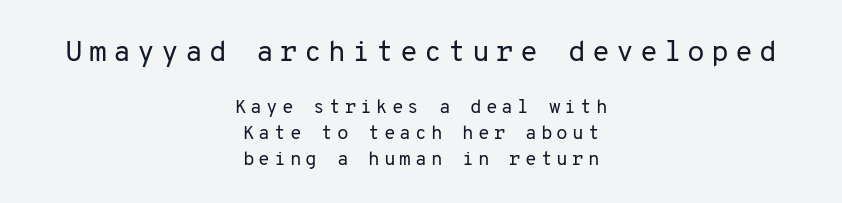
Each stroke keeps to a modest, everyday thickness or less. Only glyphs here, with clear space below each row. The typography opts for an upright posture over an oblique one. Letterform terminals end flat and unadorned throughout the passage. Centered paragraph, ragged on both sides. Successive baselines arrive at the customary interval.
